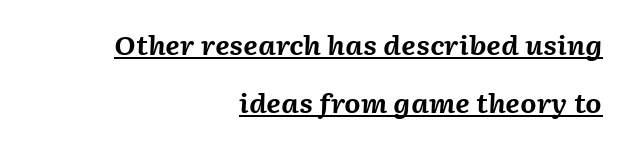
Q: Is the text bold? A: Yes.
Q: Is the text italic (slanted)? A: Yes, it leans right by about 2 degrees.
Q: Is the text underlined? A: Yes.
Q: How is the paragraph aligned? A: Right-aligned.
Q: Is the spacing between letters normal or unusually wide? A: Normal.
Q: Is the spacing between lines tight, normal or loose? A: Loose.
